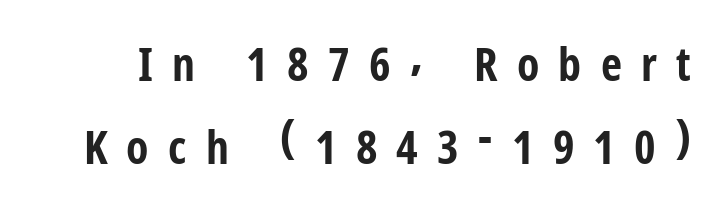
{"serif": "no", "italic": "no", "bold": "yes", "weight": "bold", "width": "condensed", "stroke_contrast": "low", "x_height": "medium", "monospaced": "no", "underline": "no", "line_spacing_ratio": 1.8, "letter_spacing": "wide", "letter_spacing_em": 0.42, "glyph_px": 46}
